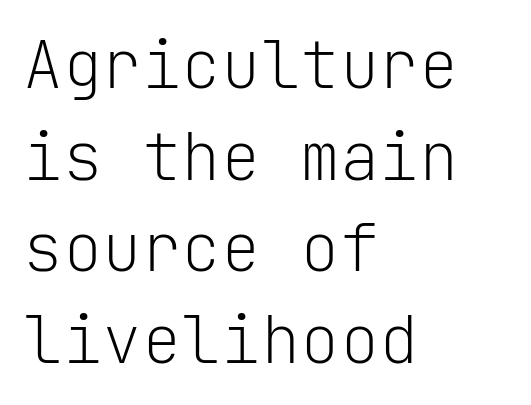
Casual observation: everything's shoved over to the left. A clean baseline with only descenders dipping below it. Compared with typical body copy, the letter spacing here is the same. No letter is thick-stroked: the sample isn't bold.
